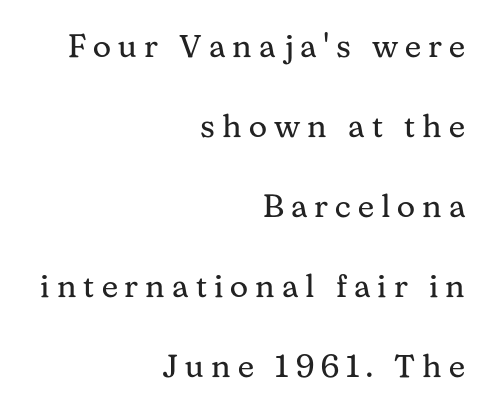
Descenders are the only things crossing below the line. I'd call this a serif setting — the letters wear small feet. Spacing verdict: proportional, widths tailored to each character. Vertically, the passage feels expansive, rows floating well apart. The rendering anchors every line to the right-hand side.
